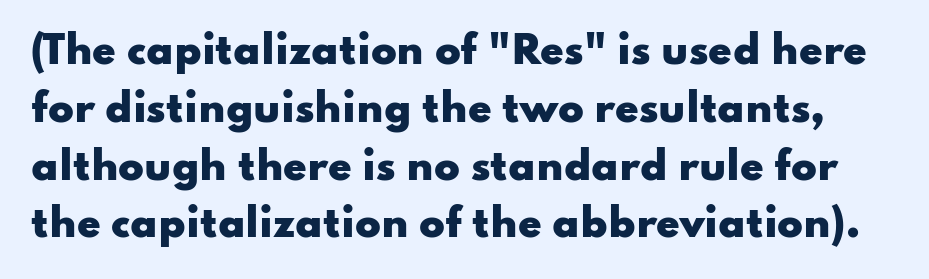
The image shows 38 px heavy, wide sans-serif type, upright; set normal line spacing (1.52x), normal letter spacing, not underlined; low stroke contrast and a small x-height.
